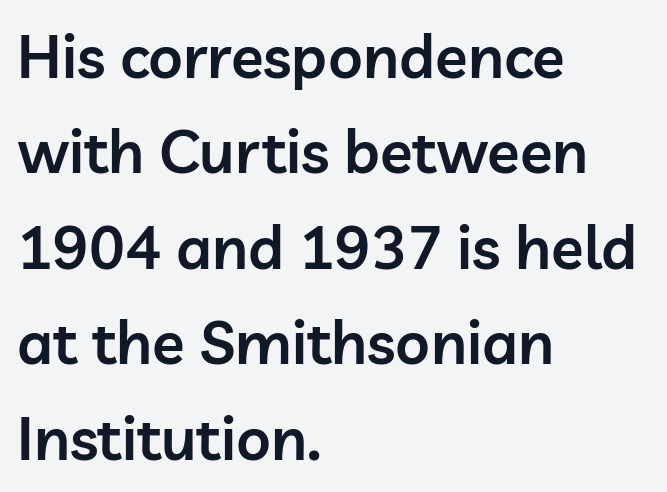
The image shows 60 px semibold sans-serif type, upright; set left-aligned, normal line spacing (1.59x), normal letter spacing, not underlined; low stroke contrast and a medium x-height.
